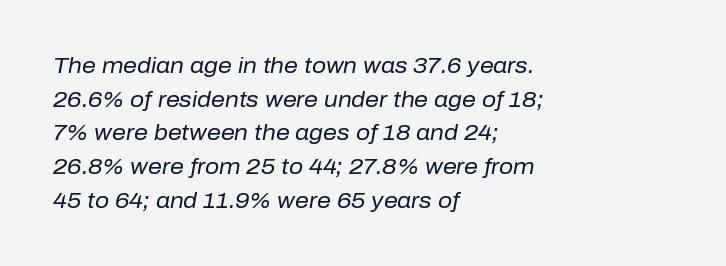
The image shows 22 px text type, italic (leaning right); set left-aligned, normal line spacing (1.53x), normal letter spacing, not underlined.
